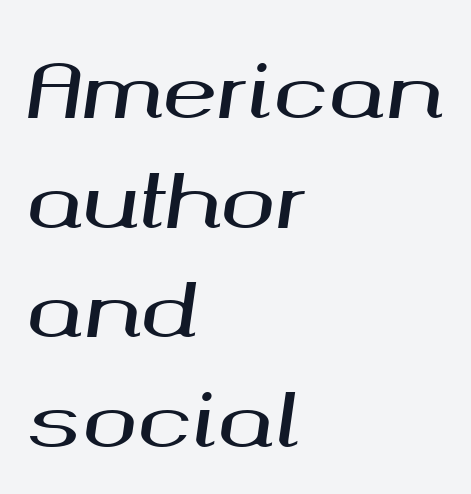
Slanted lettering throughout. A normal amount of white space separates one row of letters from the next. Short note: letters normally spaced. Short and long lines alike share a common starting point at left. Spacing verdict: proportional, widths tailored to each character.
